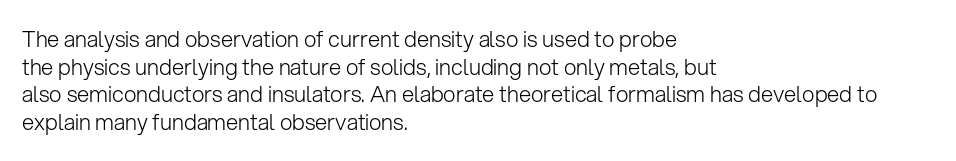
{"italic": "no", "bold": "no", "underline": "no", "align": "left", "line_spacing": "normal", "line_spacing_ratio": 1.26, "letter_spacing": "normal", "letter_spacing_em": 0.0, "glyph_px": 22}
